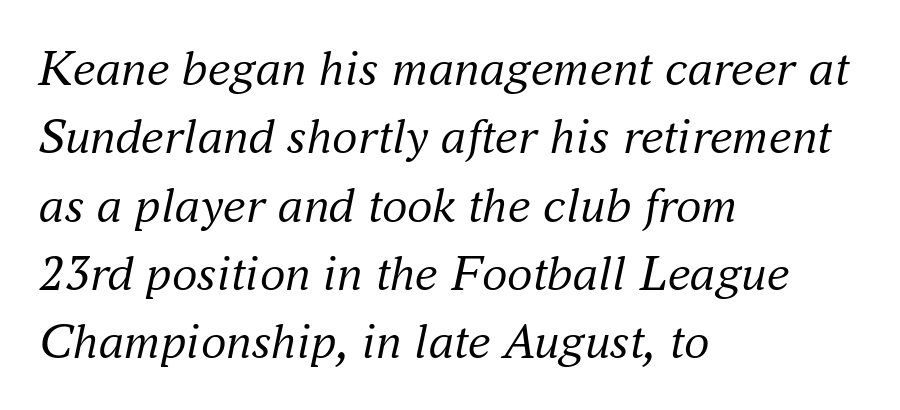
Q: Is the text bold? A: No.
Q: Is the text italic (slanted)? A: Yes, it leans right by about 16 degrees.
Q: Is the typeface a serif or a sans-serif typeface? A: Serif.
Q: Is the text underlined? A: No.
Q: How is the paragraph aligned? A: Left-aligned.
Q: Is the spacing between letters normal or unusually wide? A: Normal.
Q: Is the spacing between lines tight, normal or loose? A: Normal.
Q: Width (condensed, normal, or wide)? A: Normal.
Q: Stroke contrast? A: Medium.
Q: x-height? A: Small.
Q: Monospaced? A: No.
